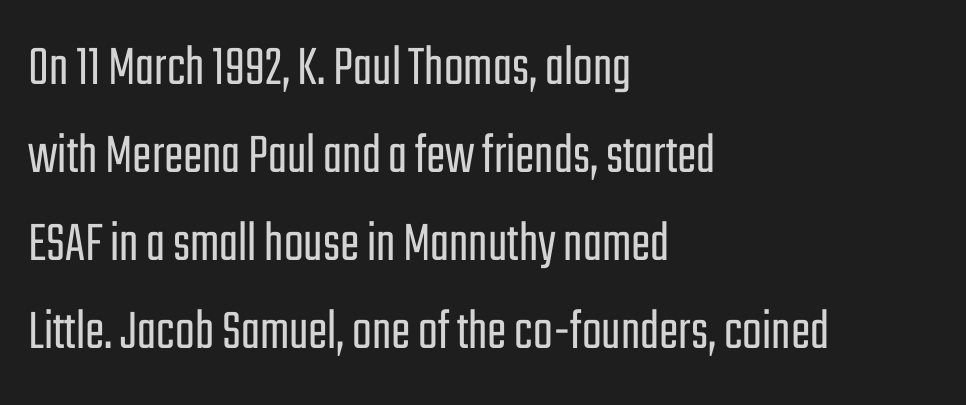
Q: Is the text bold? A: No.
Q: Is the text italic (slanted)? A: No, it is upright.
Q: Is the typeface a serif or a sans-serif typeface? A: Sans-serif.
Q: Is the text underlined? A: No.
Q: How is the paragraph aligned? A: Left-aligned.
Q: Is the spacing between letters normal or unusually wide? A: Normal.
Q: Is the spacing between lines tight, normal or loose? A: Normal.
Q: Width (condensed, normal, or wide)? A: Condensed.
Q: Stroke contrast? A: Low.
Q: x-height? A: Medium.
Q: Monospaced? A: No.
